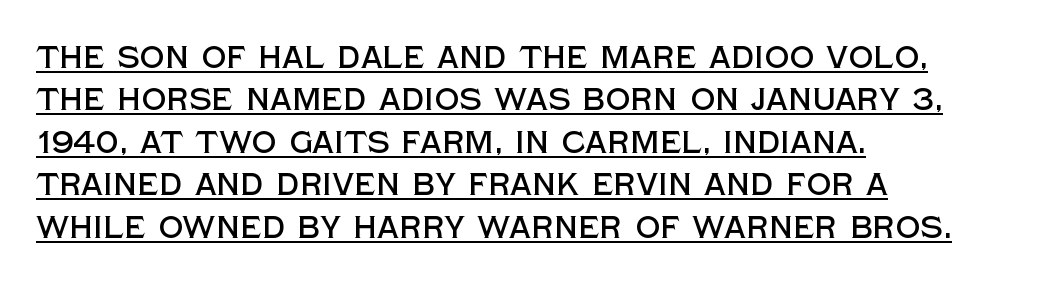
Q: Is the text italic (slanted)? A: No, it is upright.
Q: Is the typeface a serif or a sans-serif typeface? A: Sans-serif.
Q: Is the text underlined? A: Yes.
Q: How is the paragraph aligned? A: Left-aligned.
Q: Is the spacing between letters normal or unusually wide? A: Normal.
Q: Is the spacing between lines tight, normal or loose? A: Normal.
Q: Width (condensed, normal, or wide)? A: Normal.
Q: x-height? A: Large.
Q: Monospaced? A: No.
